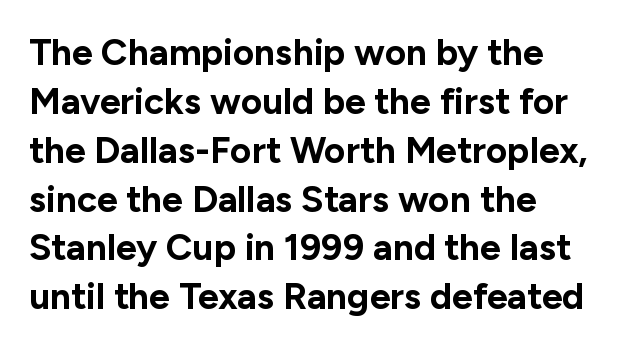
The image shows 37 px bold sans-serif type, upright; set left-aligned, normal line spacing (1.32x), normal letter spacing, not underlined; low stroke contrast and a medium x-height.
